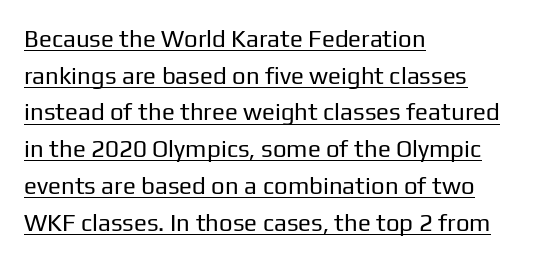
{"italic": "no", "bold": "no", "underline": "yes", "align": "left", "line_spacing": "normal", "line_spacing_ratio": 1.53, "letter_spacing": "normal", "letter_spacing_em": 0.0, "glyph_px": 24}
